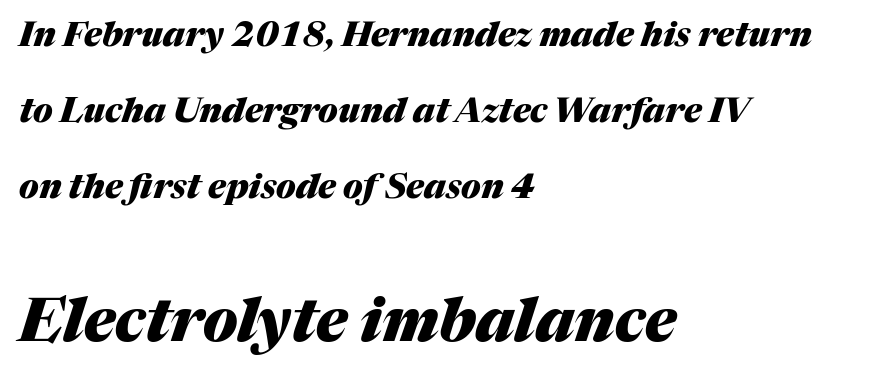
{"italic": "yes", "lean": "right", "slant_degrees": 17, "bold": "yes", "weight": "heavy", "width": "normal", "stroke_contrast": "medium", "x_height": "medium", "monospaced": "no", "underline": "no", "align": "left", "line_spacing": "loose", "line_spacing_ratio": 2.23, "letter_spacing": "normal", "letter_spacing_em": 0.0, "larger_block": "second", "size_ratio": 1.76, "glyph_px": 60}
